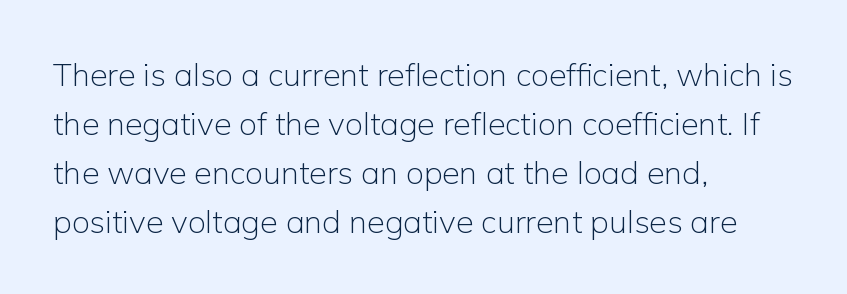
The image shows 32 px light sans-serif type, upright; set left-aligned, normal line spacing (1.53x), normal letter spacing, not underlined; low stroke contrast and a medium x-height.
